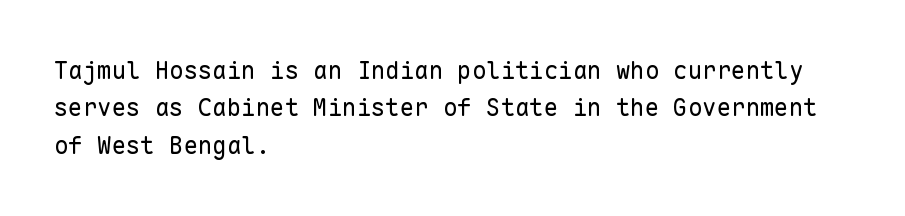
Q: Is the text bold? A: No.
Q: Is the text italic (slanted)? A: No, it is upright.
Q: Is the text underlined? A: No.
Q: How is the paragraph aligned? A: Left-aligned.
Q: Is the spacing between letters normal or unusually wide? A: Normal.
Q: Is the spacing between lines tight, normal or loose? A: Normal.
